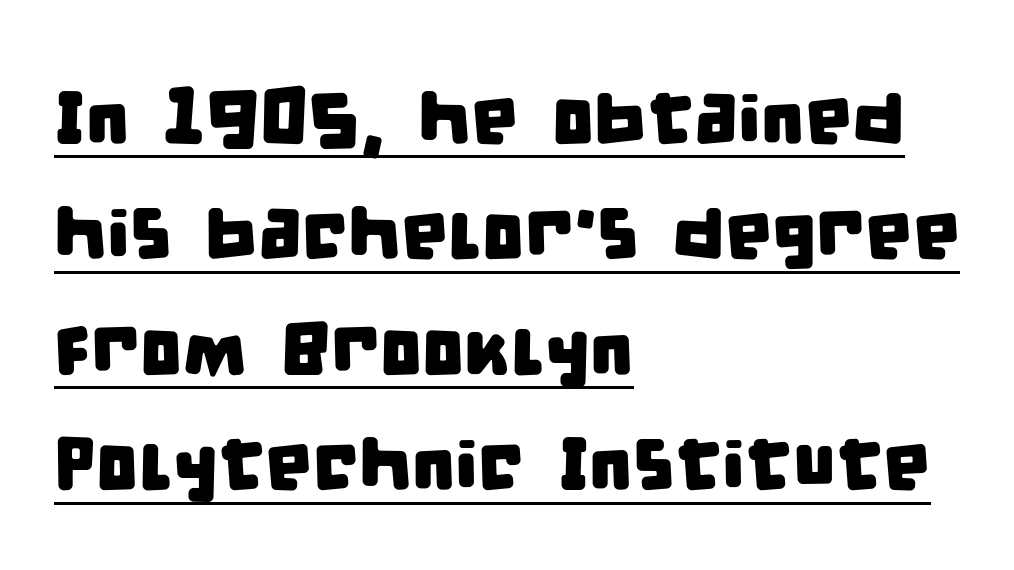
Q: Is the typeface a serif or a sans-serif typeface? A: Sans-serif.
Q: Is the text underlined? A: Yes.
Q: How is the paragraph aligned? A: Left-aligned.
Q: Is the spacing between letters normal or unusually wide? A: Normal.
Q: Is the spacing between lines tight, normal or loose? A: Normal.
Q: Width (condensed, normal, or wide)? A: Condensed.
Q: Stroke contrast? A: Low.
Q: x-height? A: Large.
Q: Monospaced? A: No.
